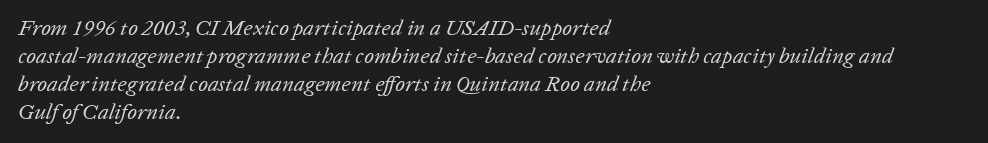
The image shows 22 px text type, italic (leaning right); set left-aligned, normal line spacing (1.27x), normal letter spacing, not underlined.
